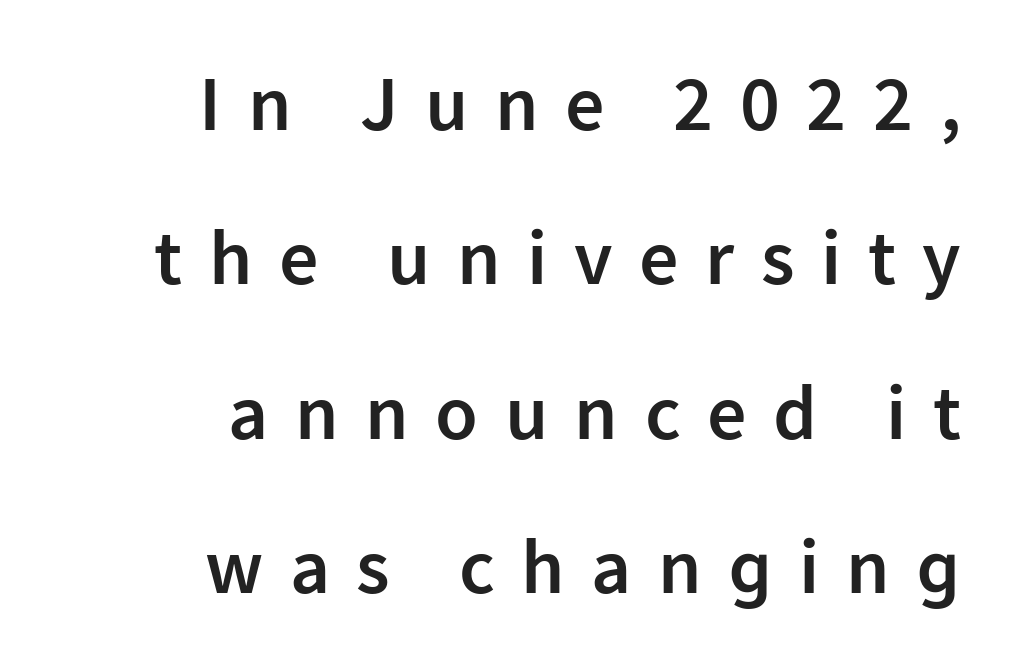
Q: Is the text bold? A: Semi-bold.
Q: Is the text italic (slanted)? A: No, it is upright.
Q: Is the typeface a serif or a sans-serif typeface? A: Sans-serif.
Q: Is the text underlined? A: No.
Q: How is the paragraph aligned? A: Right-aligned.
Q: Is the spacing between letters normal or unusually wide? A: Unusually wide.
Q: Is the spacing between lines tight, normal or loose? A: Loose.
Q: Width (condensed, normal, or wide)? A: Normal.
Q: Stroke contrast? A: Low.
Q: x-height? A: Medium.
Q: Monospaced? A: No.
